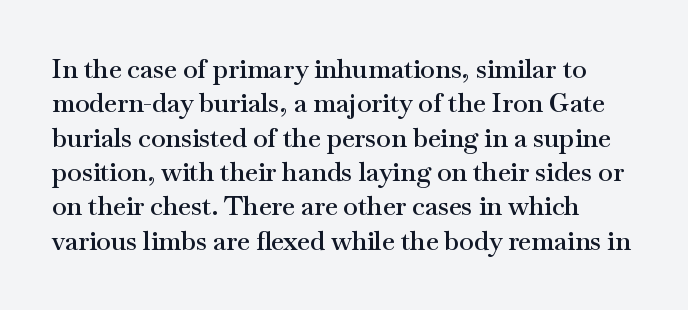
{"italic": "no", "bold": "semi", "underline": "no", "line_spacing": "normal", "line_spacing_ratio": 1.32, "letter_spacing": "normal", "letter_spacing_em": 0.0, "glyph_px": 26}
